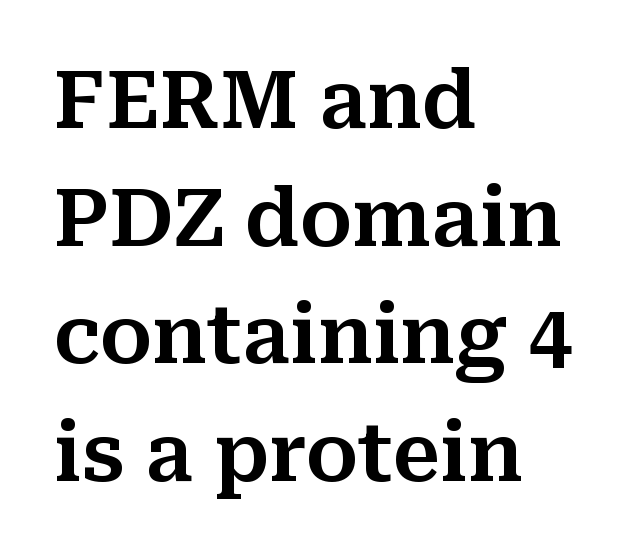
Q: Is the text italic (slanted)? A: No, it is upright.
Q: Is the typeface a serif or a sans-serif typeface? A: Serif.
Q: Is the text underlined? A: No.
Q: How is the paragraph aligned? A: Left-aligned.
Q: Is the spacing between letters normal or unusually wide? A: Normal.
Q: Is the spacing between lines tight, normal or loose? A: Normal.
Q: Width (condensed, normal, or wide)? A: Normal.
Q: Stroke contrast? A: Medium.
Q: x-height? A: Medium.
Q: Monospaced? A: No.
